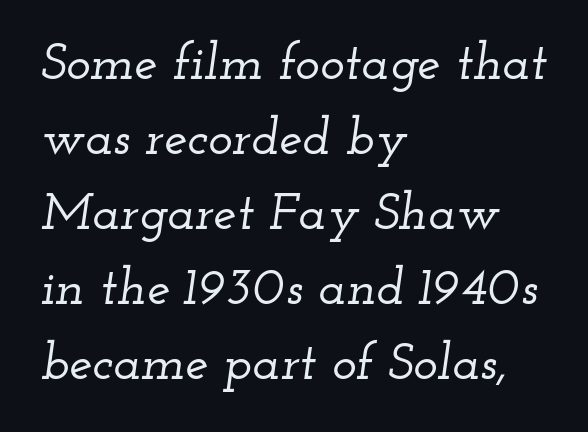
The image shows 52 px wide serif type, italic (leaning right); set left-aligned, normal line spacing (1.44x), normal letter spacing, not underlined; low stroke contrast and a small x-height.
